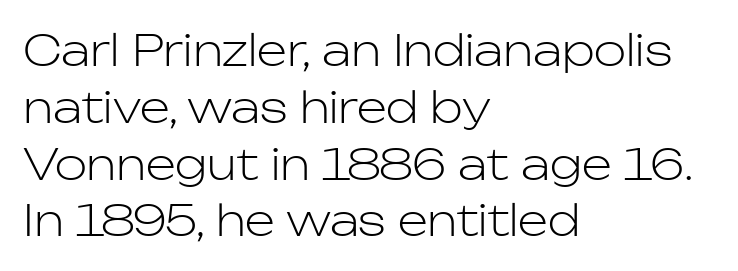
The image shows 43 px light sans-serif type, upright; set left-aligned, normal line spacing (1.32x), normal letter spacing, not underlined; low stroke contrast and a medium x-height.
